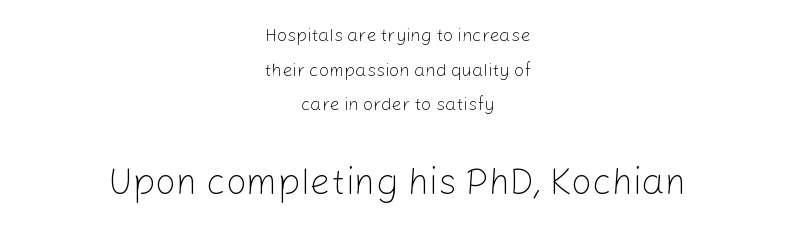
Designer's note — italics off, roman on. The passage shown stacks its lines with a broad gap. Stroke terminals: plain, sans-serif. Honestly, the letter spacing is just normal — you wouldn't notice it. Heft: none added — not bold. The gap between lines stays unmarked.
